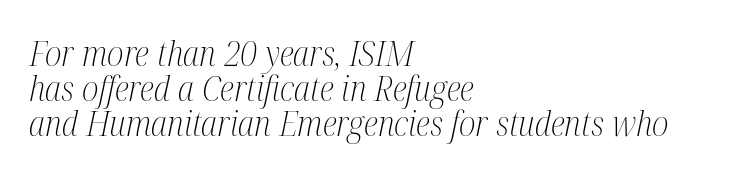
{"serif": "yes", "italic": "yes", "lean": "right", "slant_degrees": 12, "bold": "no", "weight": "light", "width": "condensed", "stroke_contrast": "medium", "x_height": "medium", "monospaced": "no", "underline": "no", "align": "left", "line_spacing": "tight", "line_spacing_ratio": 1.03, "letter_spacing": "normal", "letter_spacing_em": 0.0, "glyph_px": 34}
